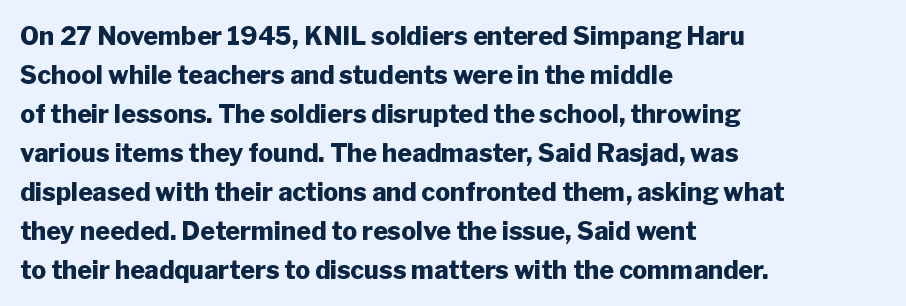
Q: Is the text bold? A: Yes.
Q: Is the text italic (slanted)? A: No, it is upright.
Q: Is the text underlined? A: No.
Q: How is the paragraph aligned? A: Left-aligned.
Q: Is the spacing between letters normal or unusually wide? A: Normal.
Q: Is the spacing between lines tight, normal or loose? A: Normal.
